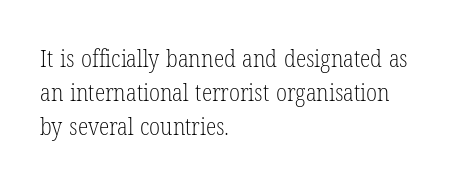
Q: Is the text bold? A: No.
Q: Is the text italic (slanted)? A: No, it is upright.
Q: Is the text underlined? A: No.
Q: How is the paragraph aligned? A: Left-aligned.
Q: Is the spacing between letters normal or unusually wide? A: Normal.
Q: Is the spacing between lines tight, normal or loose? A: Normal.
